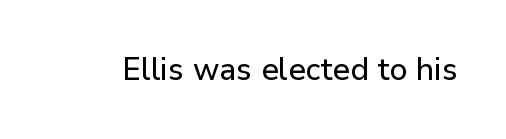
Q: Is the text italic (slanted)? A: No, it is upright.
Q: Is the typeface a serif or a sans-serif typeface? A: Sans-serif.
Q: Is the text underlined? A: No.
Q: Is the spacing between letters normal or unusually wide? A: Normal.
Q: Width (condensed, normal, or wide)? A: Normal.
Q: Stroke contrast? A: Low.
Q: x-height? A: Medium.
Q: Monospaced? A: No.
